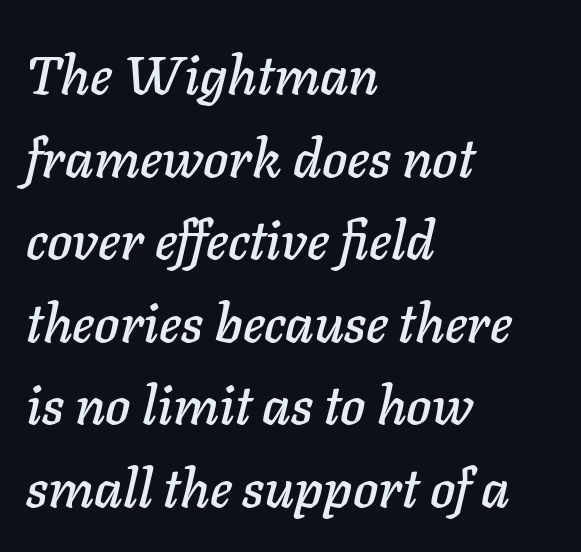
{"italic": "yes", "lean": "right", "slant_degrees": 11, "width": "normal", "stroke_contrast": "low", "x_height": "medium", "monospaced": "no", "underline": "no", "align": "left", "line_spacing": "normal", "line_spacing_ratio": 1.53, "letter_spacing": "normal", "letter_spacing_em": 0.0, "glyph_px": 54}
